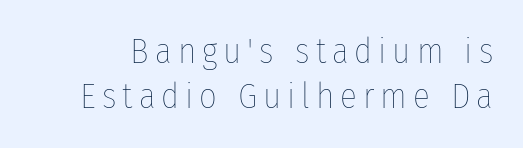
Notice how the stems are strictly vertical — no italics here. Letters rest on an invisible, unmarked baseline. Is this a heavy cut? Hardly; it is regular or lighter. Leading matches the norm, producing a regular column. Looks like regular typesetting: each glyph gets only the width it needs.
